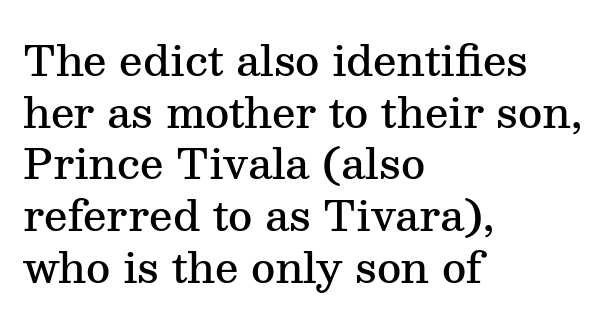
{"serif": "yes", "italic": "no", "bold": "semi", "weight": "semibold", "width": "normal", "stroke_contrast": "medium", "x_height": "medium", "monospaced": "no", "underline": "no", "align": "left", "line_spacing_ratio": 1.23, "letter_spacing": "normal", "letter_spacing_em": 0.0, "glyph_px": 42}
